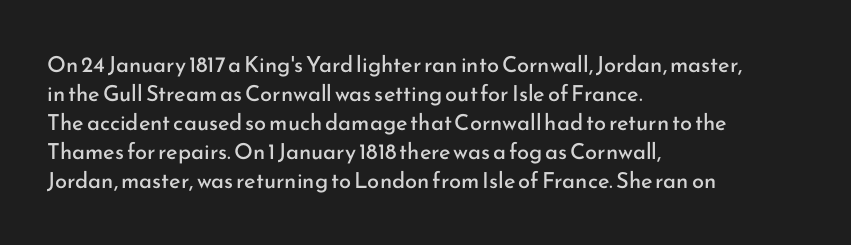
The image shows 22 px text type, upright; set left-aligned, normal line spacing (1.32x), normal letter spacing, not underlined.
